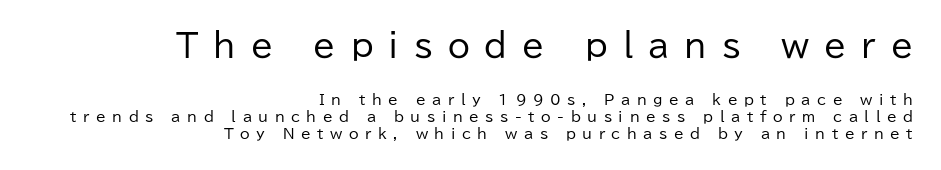
{"serif": "no", "italic": "no", "bold": "no", "weight": "regular", "width": "normal", "stroke_contrast": "low", "x_height": "medium", "monospaced": "no", "underline": "no", "align": "right", "line_spacing_ratio": 1.21, "letter_spacing": "wide", "letter_spacing_em": 0.47, "larger_block": "first", "size_ratio": 2.29, "glyph_px": 32}
